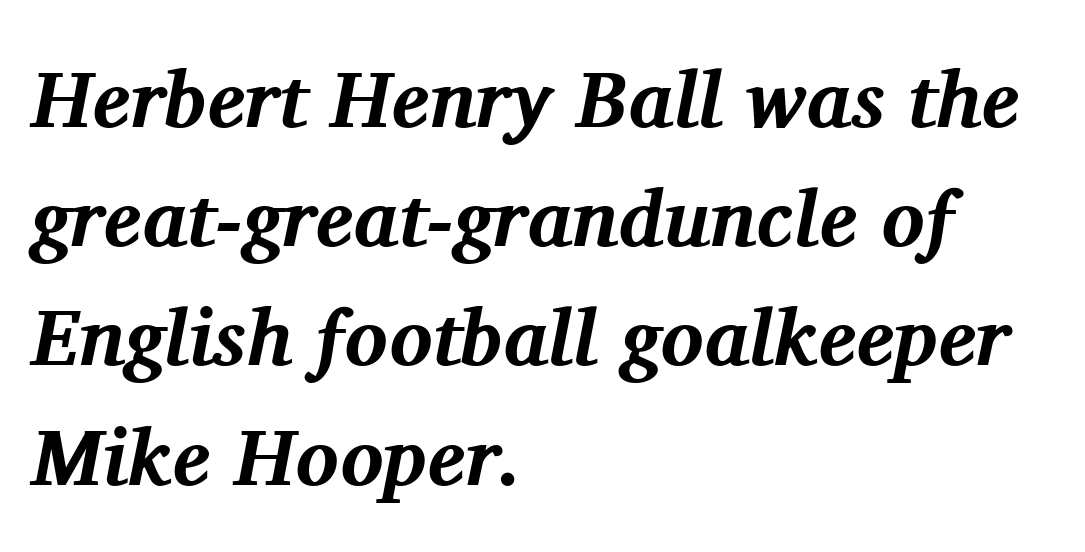
Layout note: lines flush left. Each glyph is drawn with heavy, bold strokes. Font category for this specimen: serif. Decoration check: the copy has no underline. The letters sit at their default tracking, neither squeezed nor spread.
